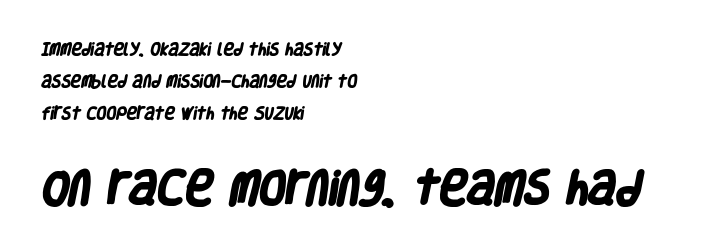
Q: Is the text bold? A: Yes.
Q: Is the typeface a serif or a sans-serif typeface? A: Sans-serif.
Q: Is the text underlined? A: No.
Q: How is the paragraph aligned? A: Left-aligned.
Q: Is the spacing between letters normal or unusually wide? A: Normal.
Q: Is the spacing between lines tight, normal or loose? A: Loose.
Q: Which block of text is set in a larger size, the first (top) or the second (bottom)? A: The second (bottom) one.
Q: Width (condensed, normal, or wide)? A: Condensed.
Q: Stroke contrast? A: Low.
Q: x-height? A: Large.
Q: Monospaced? A: No.
